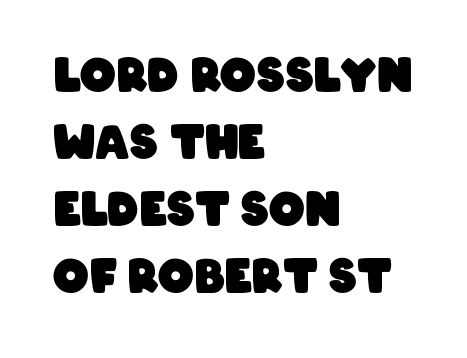
The image shows 45 px heavy, condensed sans-serif type; set left-aligned, normal line spacing (1.49x), normal letter spacing, not underlined; low stroke contrast and a large x-height.
